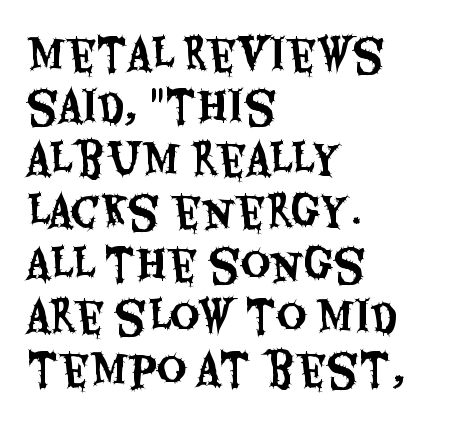
Q: Is the text italic (slanted)? A: No, it is upright.
Q: Is the typeface a serif or a sans-serif typeface? A: Sans-serif.
Q: Is the text underlined? A: No.
Q: How is the paragraph aligned? A: Left-aligned.
Q: Is the spacing between letters normal or unusually wide? A: Normal.
Q: Is the spacing between lines tight, normal or loose? A: Normal.
Q: Width (condensed, normal, or wide)? A: Condensed.
Q: Stroke contrast? A: Medium.
Q: x-height? A: Large.
Q: Monospaced? A: No.
